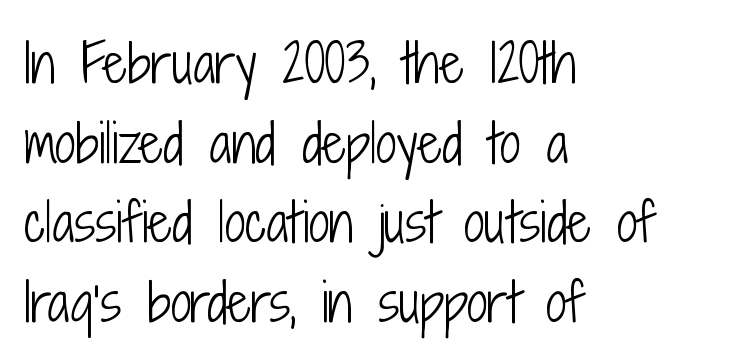
The space between consecutive lines is moderate. Each row of text sits above clean, open space. A typesetter would label this face a sans. The font sits on the lighter half of the weight spectrum, regular included.
